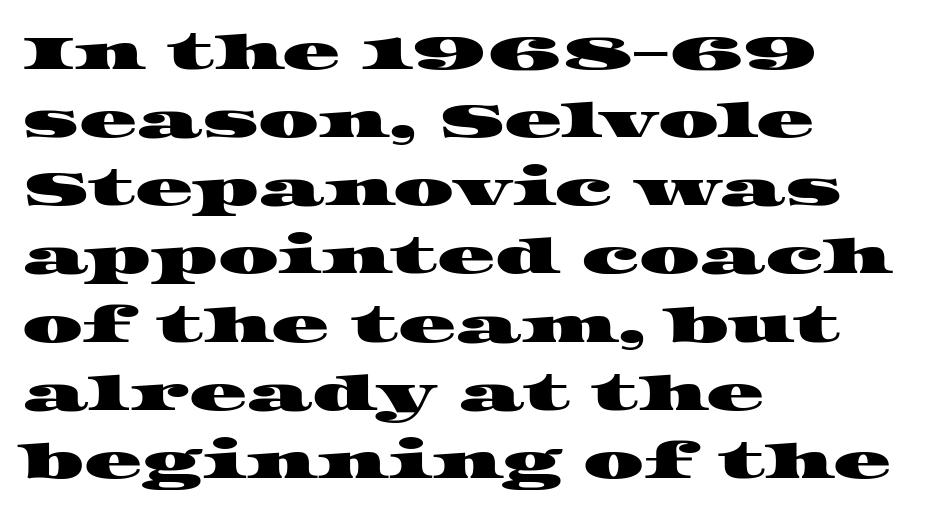
Leading: standard. Do the characters align in a grid? No, the font is proportional. Underline: absent. You could call the tracking neutral — neither tight nor loose. The characters display serif detailing at their extremities.
